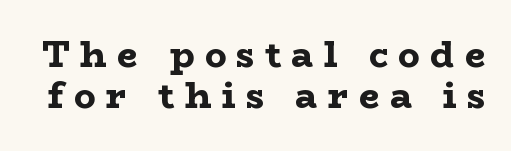
Q: Is the text bold? A: Yes.
Q: Is the text italic (slanted)? A: No, it is upright.
Q: Is the typeface a serif or a sans-serif typeface? A: Serif.
Q: Is the text underlined? A: No.
Q: Is the spacing between letters normal or unusually wide? A: Unusually wide.
Q: Is the spacing between lines tight, normal or loose? A: Tight.
Q: Width (condensed, normal, or wide)? A: Wide.
Q: Stroke contrast? A: Low.
Q: x-height? A: Medium.
Q: Monospaced? A: No.
